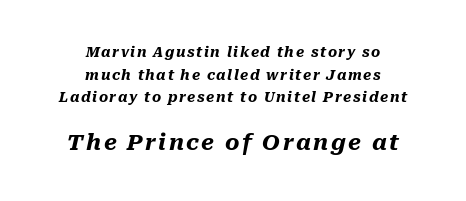
The image shows 22 px bold type, italic (leaning right); set centered, normal line spacing (1.61x), not underlined; the second (bottom) block is 1.57x larger.
